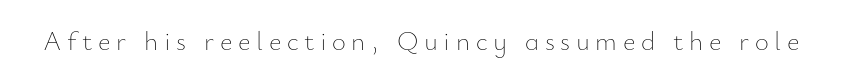
The image shows 27 px text type, upright; set unusually wide letter spacing (+0.21 em), not underlined.
